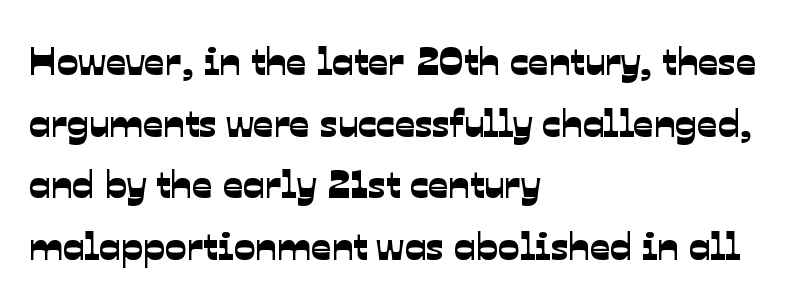
{"serif": "no", "width": "normal", "stroke_contrast": "low", "x_height": "medium", "monospaced": "no", "underline": "no", "align": "left", "line_spacing": "normal", "line_spacing_ratio": 1.54, "letter_spacing": "normal", "letter_spacing_em": 0.0, "glyph_px": 40}
